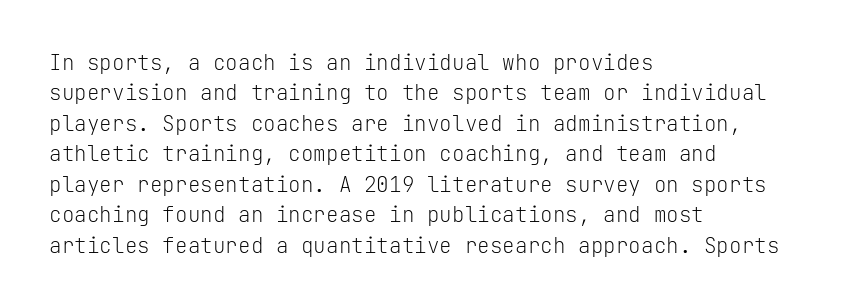
Q: Is the text bold? A: No.
Q: Is the text italic (slanted)? A: No, it is upright.
Q: Is the text underlined? A: No.
Q: How is the paragraph aligned? A: Left-aligned.
Q: Is the spacing between letters normal or unusually wide? A: Normal.
Q: Is the spacing between lines tight, normal or loose? A: Normal.
